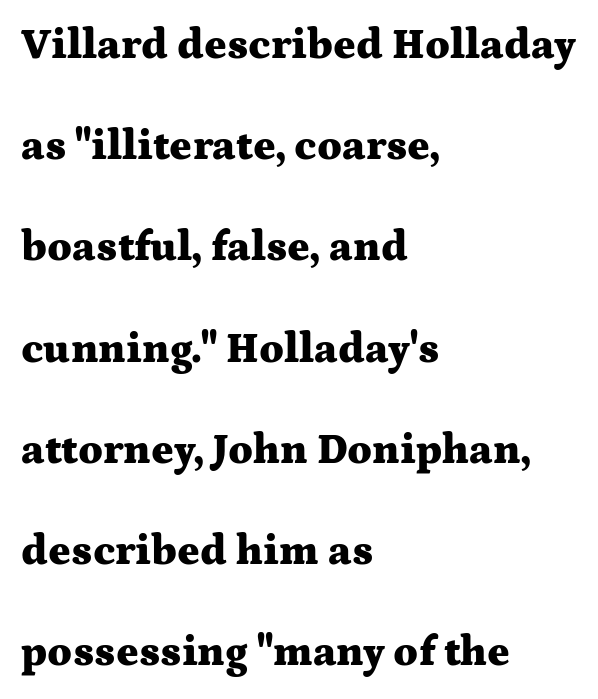
This sample uses plain, unmodified letter spacing. The typeface chosen for these lines features serifs. If you drew a ruler down the left edge, every line would touch it. The space directly below the letters is spotless. Rows of type keep a wide berth in the vertical direction.
